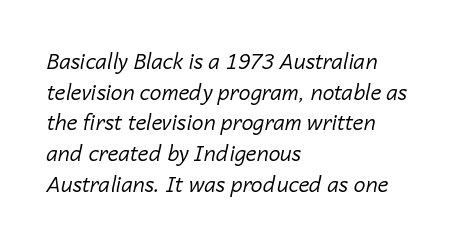
{"italic": "yes", "lean": "right", "slant_degrees": 14, "bold": "no", "underline": "no", "align": "left", "line_spacing": "normal", "line_spacing_ratio": 1.46, "letter_spacing": "normal", "letter_spacing_em": 0.0, "glyph_px": 21}
